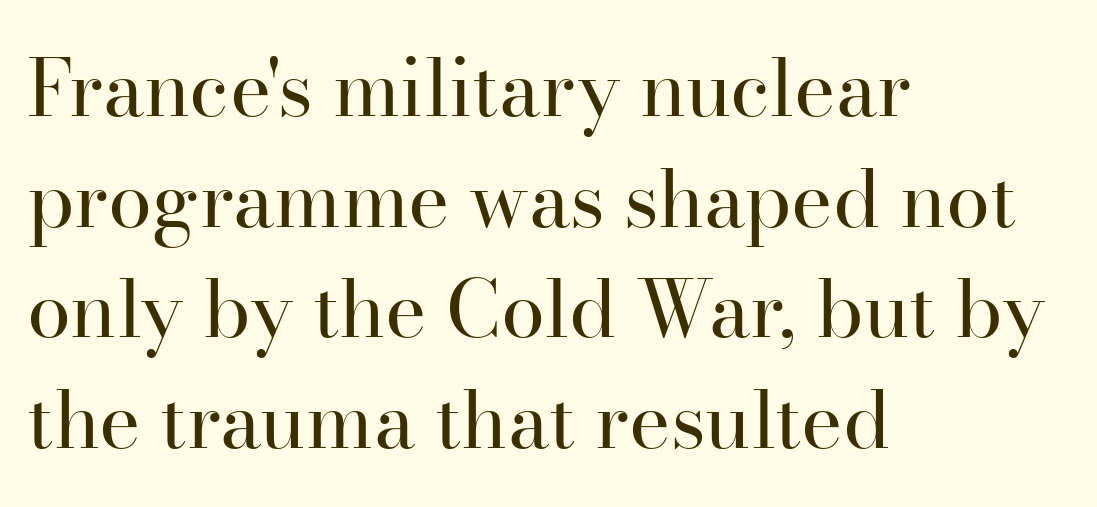
In terms of letterspacing, this is plain default setting. Each letter keeps its own natural width here, so spacing adapts to shape. The passage shown is not underscored anywhere. Honestly, the row spacing looks completely unremarkable.
